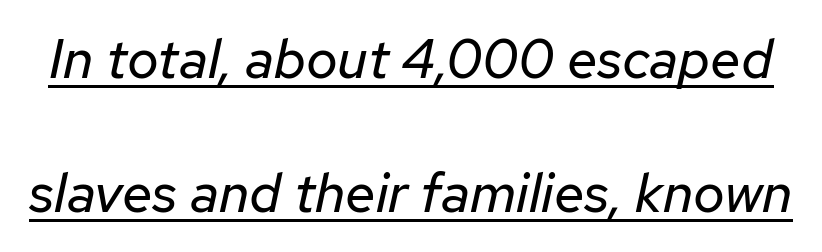
Varying glyph widths throughout — classic text-font behaviour. Stems and bowls with no extra thickness — not bold. Check the space under the baseline: a stroke is drawn there. In terms of leading, this rendering errs on the spacious side.
